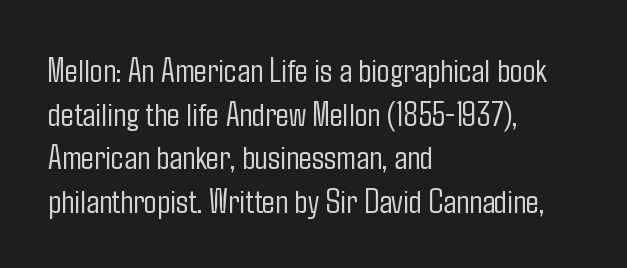
Q: Is the text bold? A: No.
Q: Is the text italic (slanted)? A: No, it is upright.
Q: Is the typeface a serif or a sans-serif typeface? A: Sans-serif.
Q: Is the text underlined? A: No.
Q: How is the paragraph aligned? A: Left-aligned.
Q: Is the spacing between letters normal or unusually wide? A: Normal.
Q: Is the spacing between lines tight, normal or loose? A: Normal.
Q: Width (condensed, normal, or wide)? A: Condensed.
Q: Stroke contrast? A: Low.
Q: x-height? A: Medium.
Q: Monospaced? A: No.
